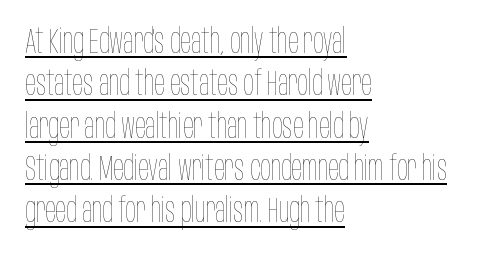
{"italic": "no", "bold": "no", "weight": "thin", "width": "condensed", "stroke_contrast": "low", "x_height": "large", "monospaced": "no", "underline": "yes", "align": "left", "line_spacing_ratio": 1.21, "letter_spacing": "normal", "letter_spacing_em": 0.0, "glyph_px": 35}
